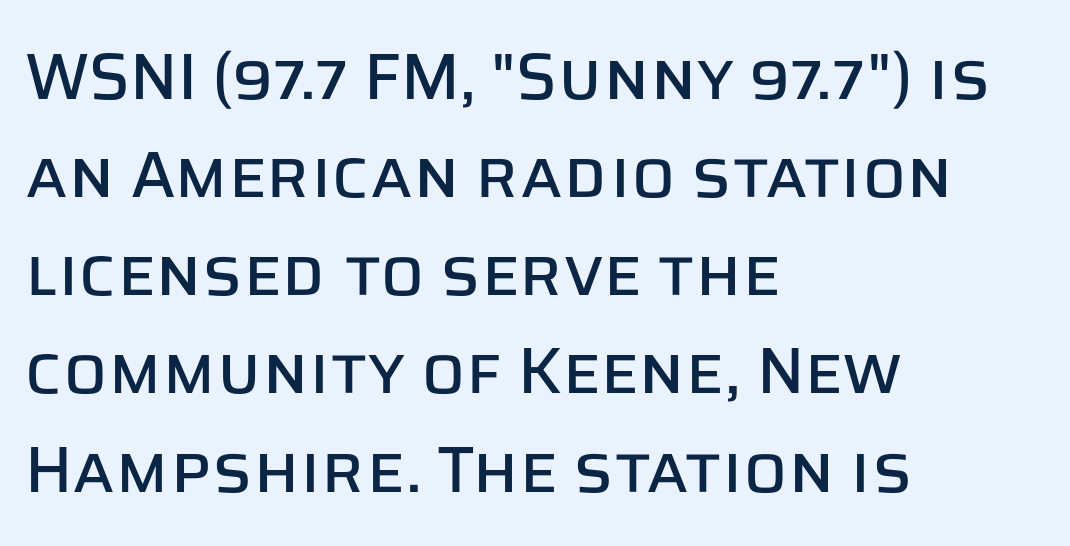
{"serif": "no", "italic": "no", "width": "normal", "stroke_contrast": "low", "x_height": "large", "monospaced": "no", "underline": "no", "align": "left", "line_spacing": "normal", "line_spacing_ratio": 1.51, "letter_spacing": "normal", "letter_spacing_em": 0.0, "glyph_px": 65}
